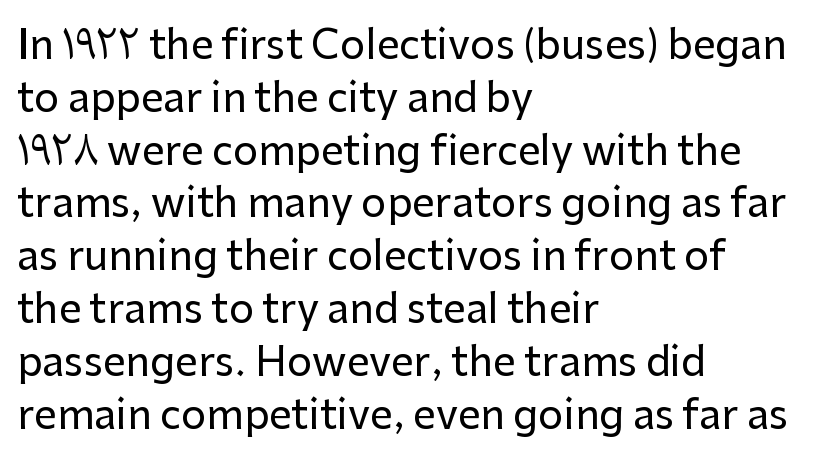
The image shows 40 px sans-serif type, upright; set left-aligned, normal line spacing (1.32x), normal letter spacing, not underlined; low stroke contrast and a medium x-height.
